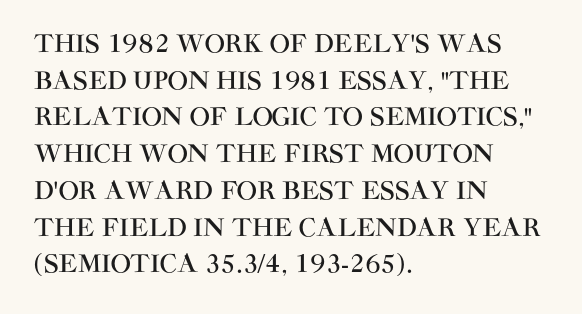
The image shows 24 px text type, upright; set left-aligned, normal line spacing (1.53x), normal letter spacing, not underlined.
